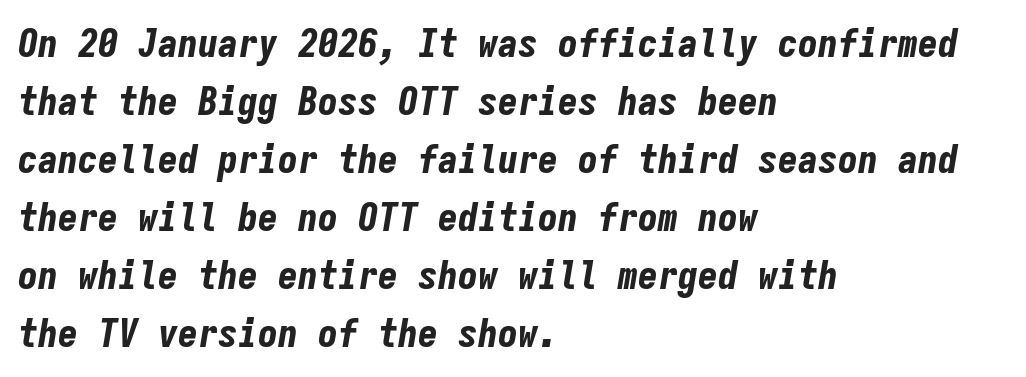
Q: Is the text bold? A: Yes.
Q: Is the text italic (slanted)? A: Yes, it leans right by about 9 degrees.
Q: Is the text underlined? A: No.
Q: How is the paragraph aligned? A: Left-aligned.
Q: Is the spacing between letters normal or unusually wide? A: Normal.
Q: Is the spacing between lines tight, normal or loose? A: Normal.
Q: Width (condensed, normal, or wide)? A: Condensed.
Q: Stroke contrast? A: Low.
Q: x-height? A: Medium.
Q: Monospaced? A: Yes.
